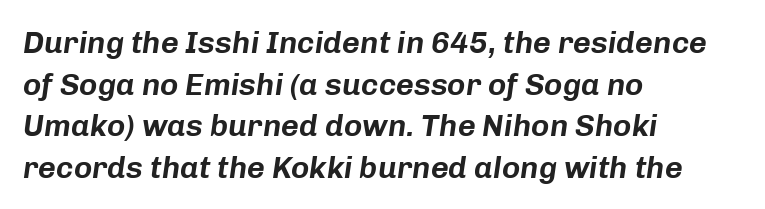
Q: Is the text italic (slanted)? A: Yes, it leans right by about 8 degrees.
Q: Is the text underlined? A: No.
Q: How is the paragraph aligned? A: Left-aligned.
Q: Is the spacing between letters normal or unusually wide? A: Normal.
Q: Is the spacing between lines tight, normal or loose? A: Normal.
Q: Width (condensed, normal, or wide)? A: Normal.
Q: Stroke contrast? A: Low.
Q: x-height? A: Medium.
Q: Monospaced? A: No.
